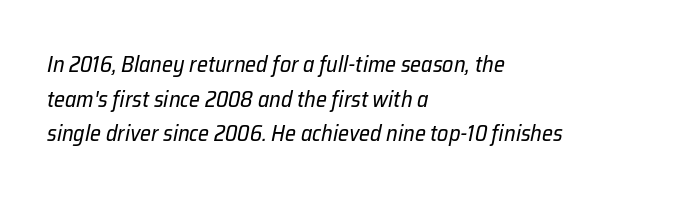
{"italic": "yes", "lean": "right", "slant_degrees": 12, "bold": "no", "underline": "no", "align": "left", "line_spacing": "normal", "line_spacing_ratio": 1.57, "letter_spacing": "normal", "letter_spacing_em": 0.0, "glyph_px": 22}
